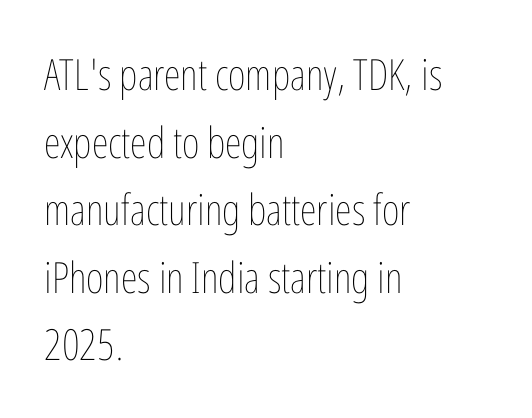
Q: Is the text bold? A: No.
Q: Is the text italic (slanted)? A: No, it is upright.
Q: Is the text underlined? A: No.
Q: How is the paragraph aligned? A: Left-aligned.
Q: Is the spacing between letters normal or unusually wide? A: Normal.
Q: Is the spacing between lines tight, normal or loose? A: Normal.
Q: Width (condensed, normal, or wide)? A: Condensed.
Q: Stroke contrast? A: Low.
Q: x-height? A: Medium.
Q: Monospaced? A: No.
